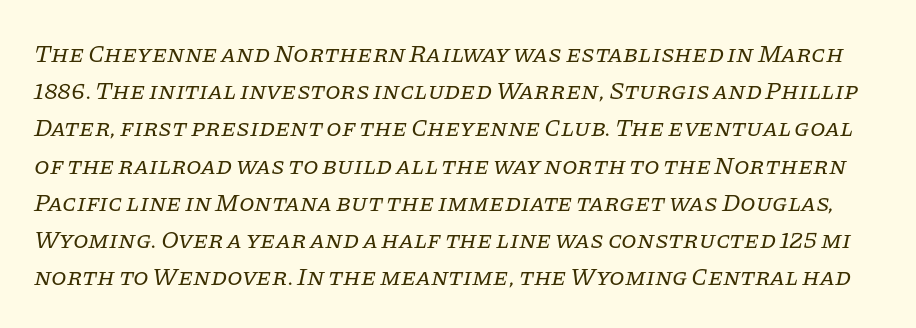
This rendering features lettering with no underline. This rendering leaves character spacing at its baseline value. Students, observe: this is what conventionally led text looks like. There's an unmistakable incline to the writing here.
